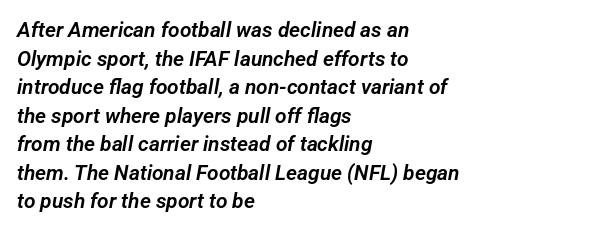
{"underline": "no", "align": "left", "line_spacing": "normal", "line_spacing_ratio": 1.36, "letter_spacing": "normal", "letter_spacing_em": 0.0, "glyph_px": 21}
